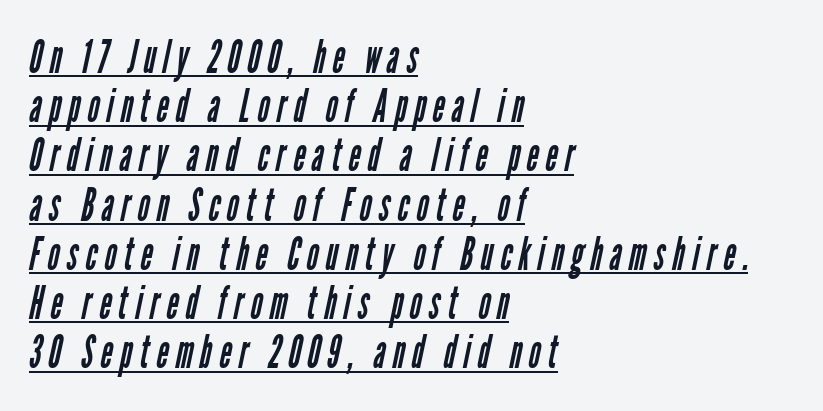
Q: Is the text bold? A: No.
Q: Is the typeface a serif or a sans-serif typeface? A: Sans-serif.
Q: Is the text underlined? A: Yes.
Q: How is the paragraph aligned? A: Left-aligned.
Q: Is the spacing between lines tight, normal or loose? A: Tight.
Q: Width (condensed, normal, or wide)? A: Condensed.
Q: Stroke contrast? A: Low.
Q: x-height? A: Medium.
Q: Monospaced? A: No.
